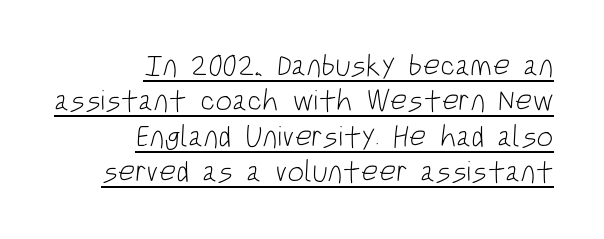
Heft: none added — not bold. Is this a fixed-width face? No — the glyphs have proportional, varying widths. The type is set solid horizontally, with unmodified tracking. Type style note: lacks serifs. These lines stack with their right ends in a neat column.
